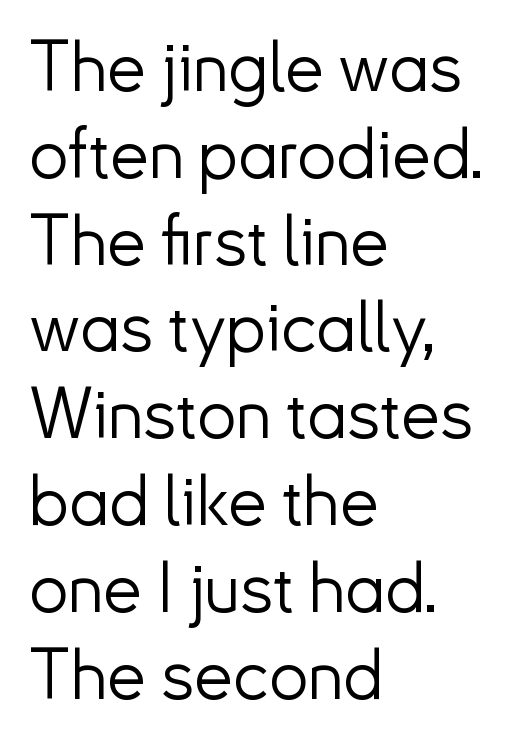
The image shows 70 px light sans-serif type, upright; set left-aligned, line spacing 1.24x, normal letter spacing, not underlined; low stroke contrast and a small x-height.
